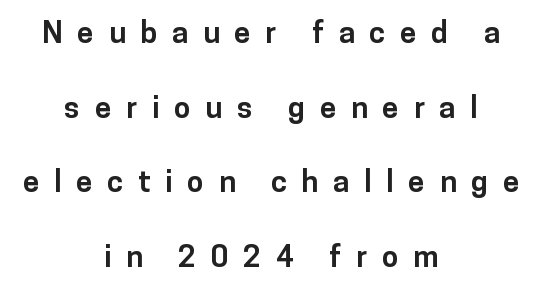
{"serif": "no", "italic": "no", "bold": "yes", "weight": "bold", "width": "normal", "stroke_contrast": "low", "x_height": "medium", "monospaced": "no", "underline": "no", "align": "center", "line_spacing": "loose", "line_spacing_ratio": 2.49, "letter_spacing": "wide", "letter_spacing_em": 0.49, "glyph_px": 30}
